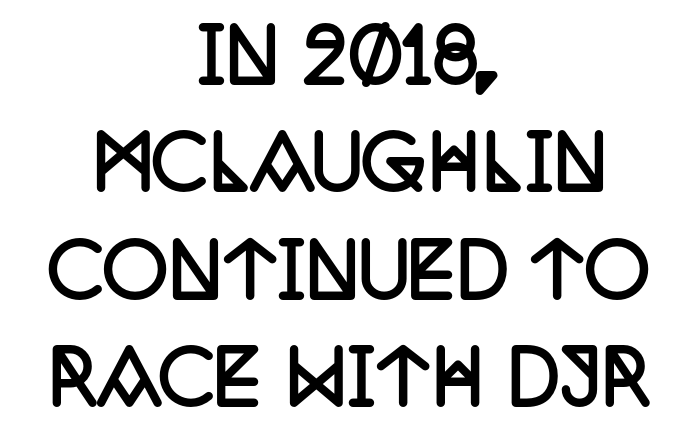
The image shows 73 px semibold, condensed serif type, upright; set centered, normal line spacing (1.47x), normal letter spacing, not underlined; low stroke contrast and a large x-height.
